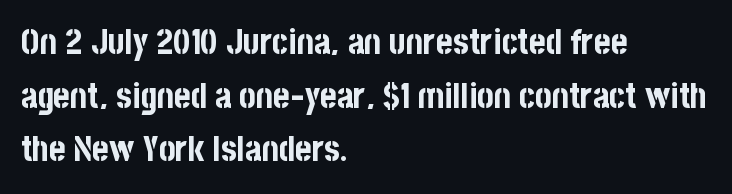
The image shows 35 px bold, condensed sans-serif type, upright; set left-aligned, normal line spacing (1.53x), normal letter spacing, not underlined; low stroke contrast and a large x-height.
